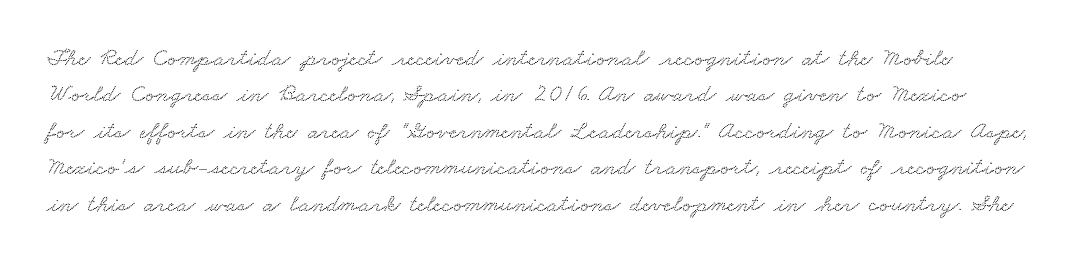
{"underline": "no", "line_spacing": "normal", "line_spacing_ratio": 1.46, "letter_spacing": "normal", "letter_spacing_em": 0.0, "glyph_px": 25}
